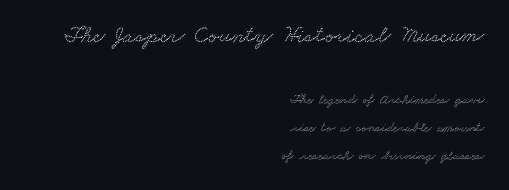
The letters sit at their default tracking, neither squeezed nor spread. Plain, unruled lines of type. If you squint, the top block still reads clearly — it's the larger of the two. If you measured baseline to baseline, you'd find a long distance.
